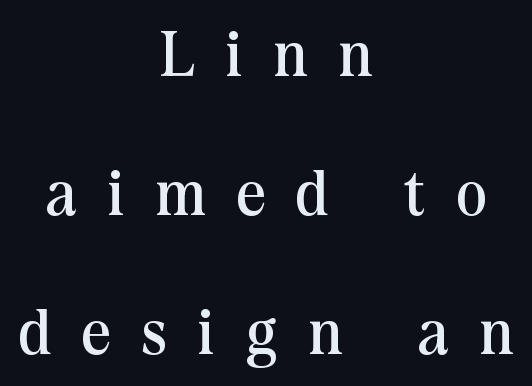
This rendering features lettering with no underline. Widely set lines give the paragraph a tall, airy silhouette. Vertical stems look standard width or narrower in stroke. Typeset on center — no edge is straight.
